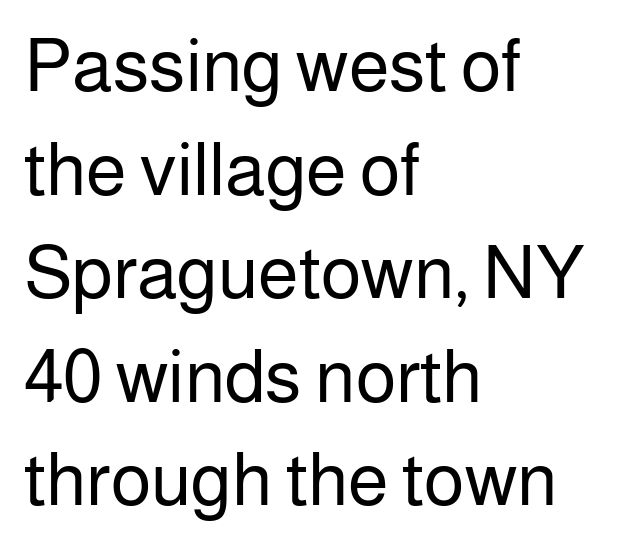
{"serif": "no", "italic": "no", "bold": "no", "weight": "regular", "width": "normal", "stroke_contrast": "low", "x_height": "medium", "monospaced": "no", "underline": "no", "align": "left", "line_spacing": "normal", "line_spacing_ratio": 1.4, "letter_spacing": "normal", "letter_spacing_em": 0.0, "glyph_px": 74}
